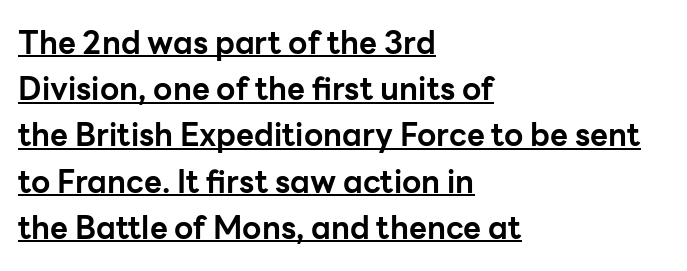
The image shows 31 px bold sans-serif type, upright; set left-aligned, normal line spacing (1.49x), normal letter spacing, underlined; low stroke contrast and a medium x-height.
